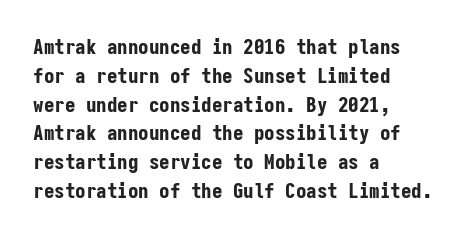
The image shows 21 px bold type, upright; set left-aligned, normal line spacing (1.37x), normal letter spacing, not underlined.
